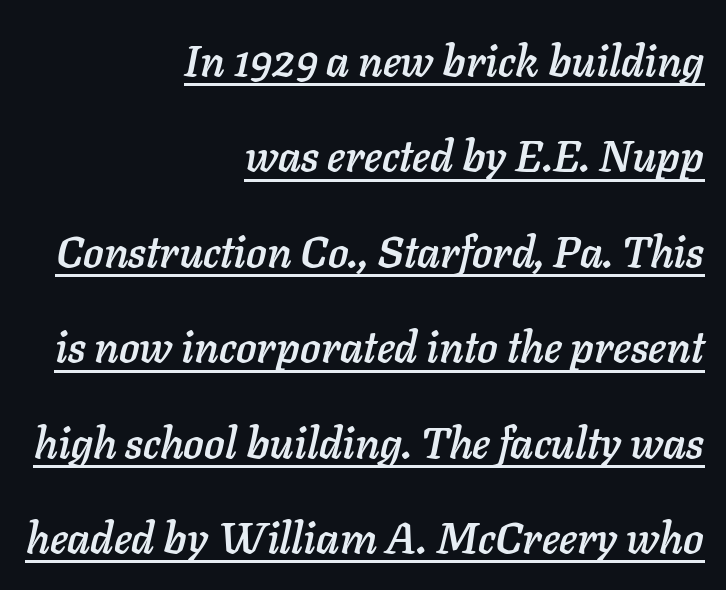
Q: Is the text italic (slanted)? A: Yes, it leans right by about 11 degrees.
Q: Is the text underlined? A: Yes.
Q: How is the paragraph aligned? A: Right-aligned.
Q: Is the spacing between letters normal or unusually wide? A: Normal.
Q: Is the spacing between lines tight, normal or loose? A: Loose.
Q: Width (condensed, normal, or wide)? A: Normal.
Q: Stroke contrast? A: Low.
Q: x-height? A: Medium.
Q: Monospaced? A: No.
